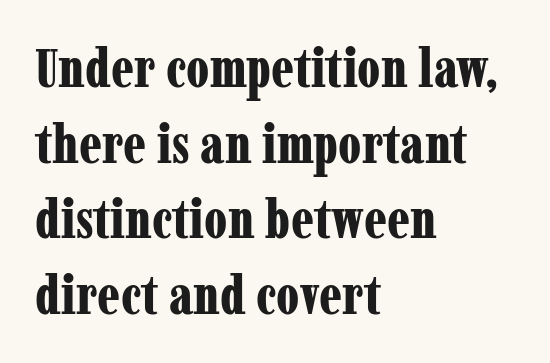
The image shows 54 px bold, condensed serif type, upright; set left-aligned, normal line spacing (1.4x), normal letter spacing, not underlined; low stroke contrast and a medium x-height.
